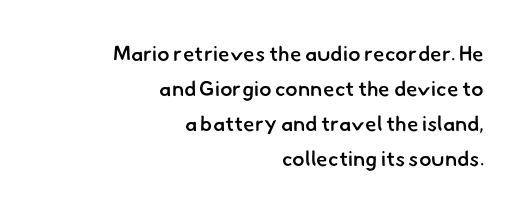
The image shows 21 px text type; set right-aligned, normal line spacing (1.66x), normal letter spacing, not underlined.
